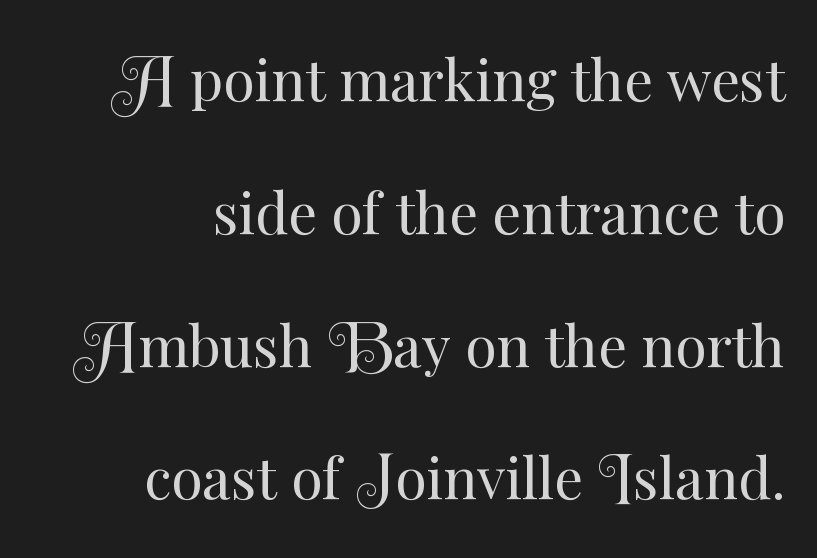
{"italic": "no", "bold": "no", "weight": "regular", "width": "normal", "stroke_contrast": "medium", "x_height": "small", "monospaced": "no", "underline": "no", "line_spacing": "loose", "line_spacing_ratio": 2.33, "letter_spacing": "normal", "letter_spacing_em": 0.0, "glyph_px": 57}
